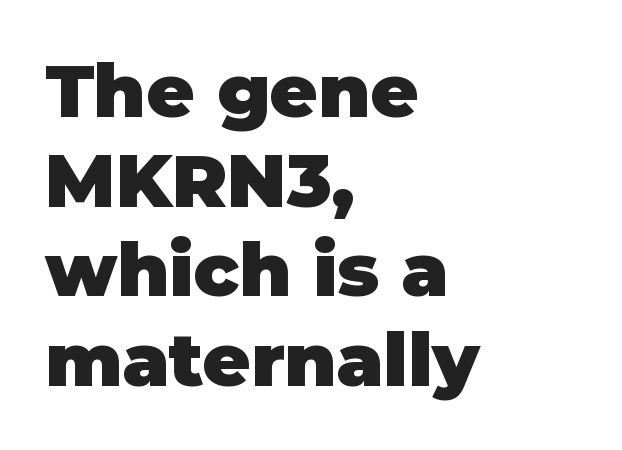
The image shows 74 px heavy sans-serif type, upright; set left-aligned, line spacing 1.21x, normal letter spacing, not underlined; low stroke contrast and a large x-height.
